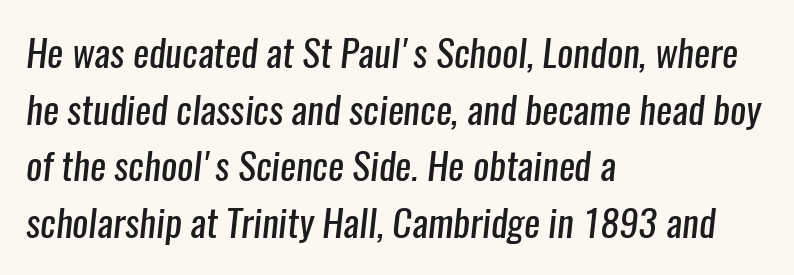
Q: Is the text bold? A: No.
Q: Is the typeface a serif or a sans-serif typeface? A: Sans-serif.
Q: Is the text underlined? A: No.
Q: How is the paragraph aligned? A: Left-aligned.
Q: Is the spacing between letters normal or unusually wide? A: Normal.
Q: Is the spacing between lines tight, normal or loose? A: Normal.
Q: Width (condensed, normal, or wide)? A: Condensed.
Q: Stroke contrast? A: Low.
Q: x-height? A: Medium.
Q: Monospaced? A: No.
